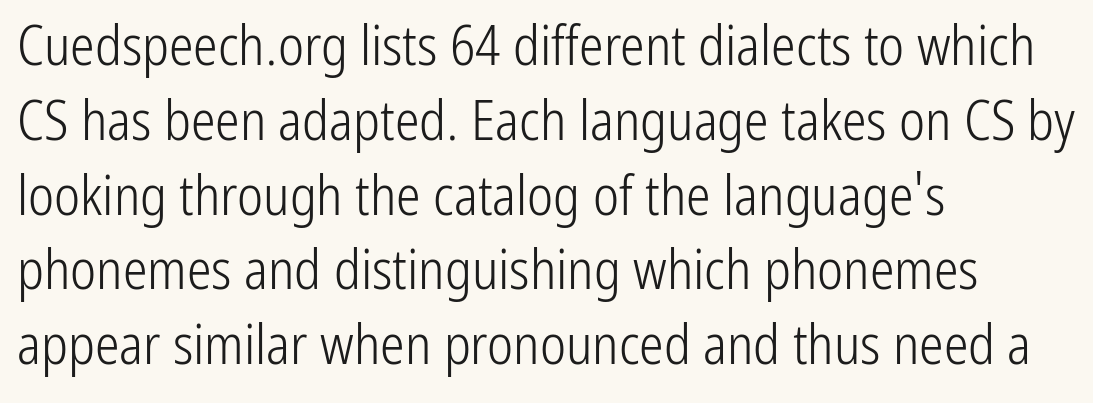
{"serif": "no", "italic": "no", "bold": "no", "weight": "light", "width": "condensed", "stroke_contrast": "low", "x_height": "medium", "monospaced": "no", "underline": "no", "align": "left", "line_spacing": "normal", "line_spacing_ratio": 1.36, "letter_spacing": "normal", "letter_spacing_em": 0.0, "glyph_px": 55}
